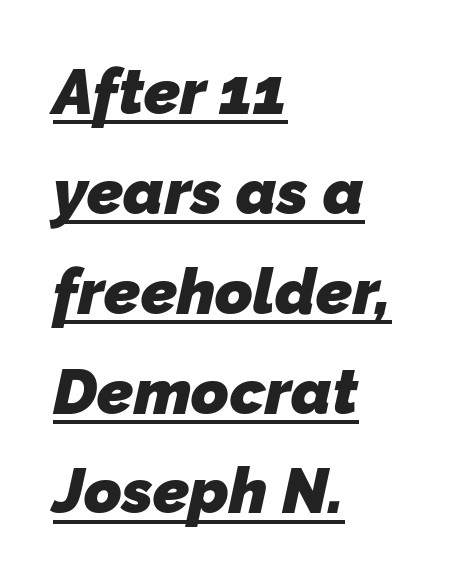
{"serif": "no", "bold": "yes", "weight": "heavy", "width": "normal", "stroke_contrast": "low", "x_height": "medium", "monospaced": "no", "underline": "yes", "align": "left", "line_spacing": "normal", "line_spacing_ratio": 1.56, "letter_spacing": "normal", "letter_spacing_em": 0.0, "glyph_px": 64}
